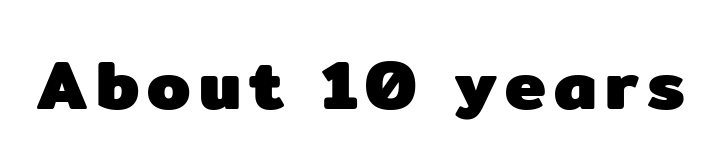
Do the characters align in a grid? No, the font is proportional. Every stem runs plumb, perpendicular to the baseline. Strong, thick strokes mark this as bold type. Stroke terminals: plain, sans-serif. Lines of text with bare space underneath.
